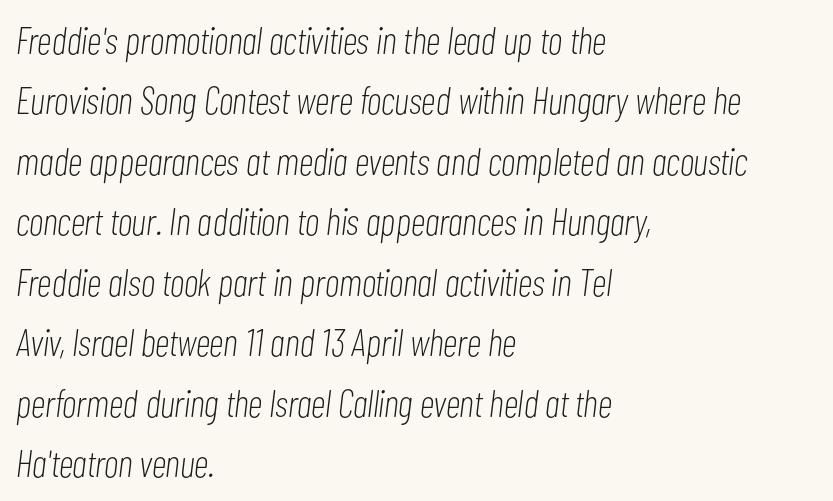
Note the varied advance widths — an 'i' is clearly narrower than an 'm'. Standard letterfit; no display-style spreading of the glyphs. Caption: face not bold, strokes unweighted. Italic: yes, the glyphs are oblique. This sample is left-justified, so line endings fall wherever the words run out. A bare baseline throughout the passage.
